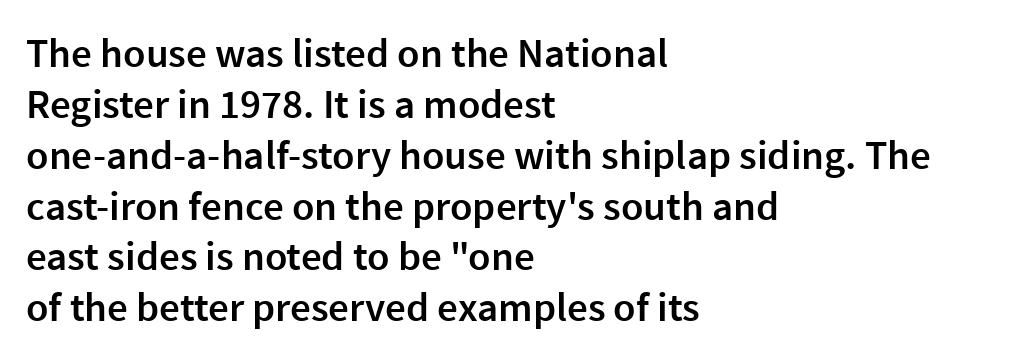
The image shows 41 px semibold sans-serif type, upright; set left-aligned, line spacing 1.24x, normal letter spacing, not underlined; a medium x-height.
